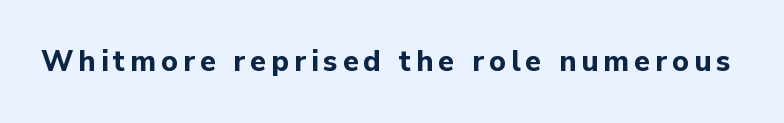
The image shows 29 px bold sans-serif type, upright; set not underlined; low stroke contrast and a medium x-height.
